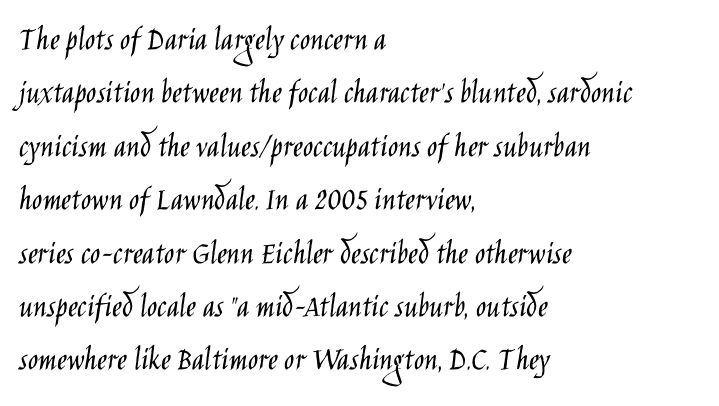
Nobody drew a line under any word here. The paragraph shown leans on its left margin. Spacing between characters is what you'd get straight out of the box. The vertical gap from one line to the next is medium. Compared with a typical body face, this is equally light or lighter still.
